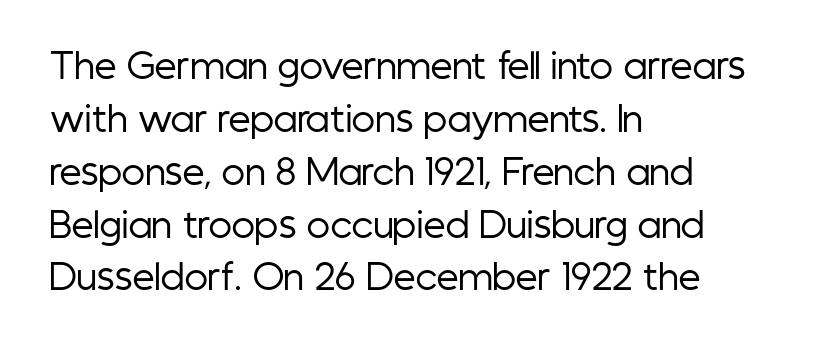
Q: Is the text bold? A: No.
Q: Is the text italic (slanted)? A: No, it is upright.
Q: Is the typeface a serif or a sans-serif typeface? A: Sans-serif.
Q: Is the text underlined? A: No.
Q: How is the paragraph aligned? A: Left-aligned.
Q: Is the spacing between letters normal or unusually wide? A: Normal.
Q: Is the spacing between lines tight, normal or loose? A: Normal.
Q: Width (condensed, normal, or wide)? A: Condensed.
Q: Stroke contrast? A: Low.
Q: x-height? A: Medium.
Q: Monospaced? A: No.
